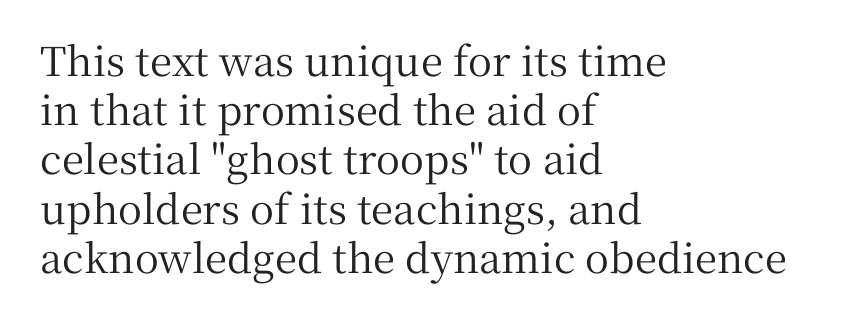
The image shows 40 px serif type, upright; set left-aligned, line spacing 1.23x, normal letter spacing, not underlined; medium stroke contrast and a medium x-height.
